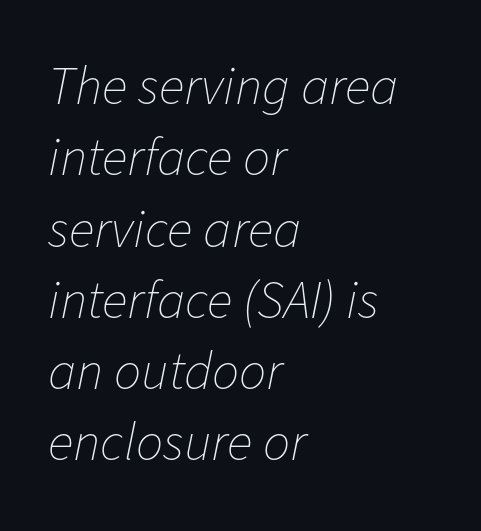
The image shows 54 px thin type, italic (leaning right); set left-aligned, normal line spacing (1.32x), normal letter spacing, not underlined; low stroke contrast and a medium x-height.
